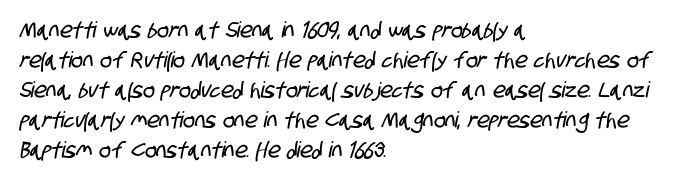
Q: Is the text underlined? A: No.
Q: How is the paragraph aligned? A: Left-aligned.
Q: Is the spacing between letters normal or unusually wide? A: Normal.
Q: Is the spacing between lines tight, normal or loose? A: Normal.
